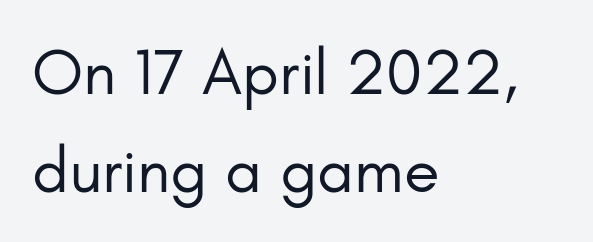
The image shows 65 px regular-weight sans-serif type, upright; set left-aligned, normal line spacing (1.51x), normal letter spacing, not underlined; low stroke contrast and a small x-height.
